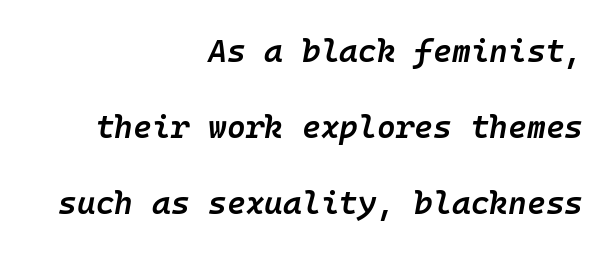
The image shows 32 px semibold type, italic (leaning right); set right-aligned, loose line spacing (2.37x), normal letter spacing, not underlined; low stroke contrast and a medium x-height.
